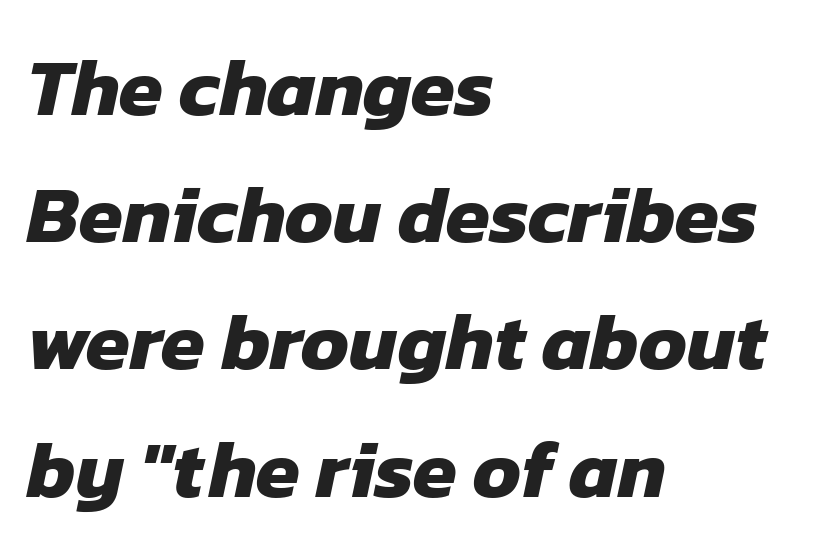
Q: Is the text bold? A: Yes.
Q: Is the typeface a serif or a sans-serif typeface? A: Sans-serif.
Q: Is the text underlined? A: No.
Q: How is the paragraph aligned? A: Left-aligned.
Q: Is the spacing between letters normal or unusually wide? A: Normal.
Q: Is the spacing between lines tight, normal or loose? A: Normal.
Q: Width (condensed, normal, or wide)? A: Normal.
Q: Stroke contrast? A: Low.
Q: x-height? A: Medium.
Q: Monospaced? A: No.
